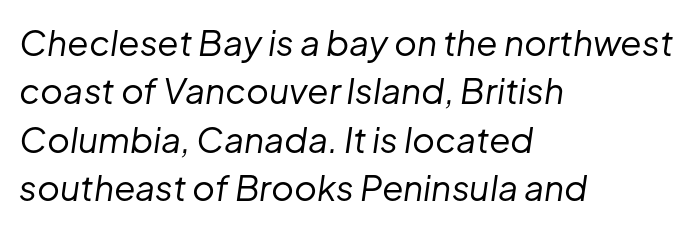
Q: Is the text bold? A: No.
Q: Is the text italic (slanted)? A: Yes, it leans right by about 8 degrees.
Q: Is the text underlined? A: No.
Q: How is the paragraph aligned? A: Left-aligned.
Q: Is the spacing between letters normal or unusually wide? A: Normal.
Q: Is the spacing between lines tight, normal or loose? A: Normal.
Q: Width (condensed, normal, or wide)? A: Normal.
Q: Stroke contrast? A: Low.
Q: x-height? A: Medium.
Q: Monospaced? A: No.
